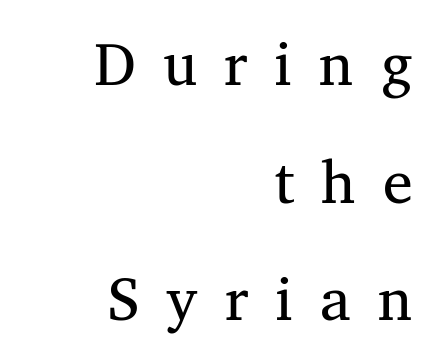
The image shows 60 px regular-weight serif type; set right-aligned, loose line spacing (1.96x), unusually wide letter spacing (+0.45 em), not underlined; medium stroke contrast and a medium x-height.
